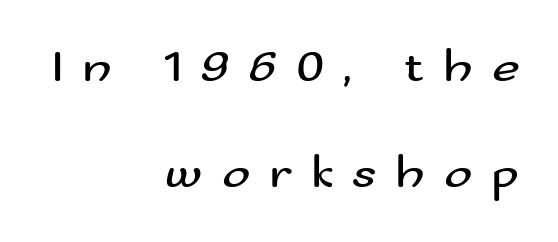
Q: Is the text bold? A: No.
Q: Is the text italic (slanted)? A: No, it is upright.
Q: Is the typeface a serif or a sans-serif typeface? A: Sans-serif.
Q: Is the text underlined? A: No.
Q: How is the paragraph aligned? A: Right-aligned.
Q: Is the spacing between letters normal or unusually wide? A: Unusually wide.
Q: Is the spacing between lines tight, normal or loose? A: Loose.
Q: Width (condensed, normal, or wide)? A: Wide.
Q: Stroke contrast? A: Medium.
Q: x-height? A: Small.
Q: Monospaced? A: No.
